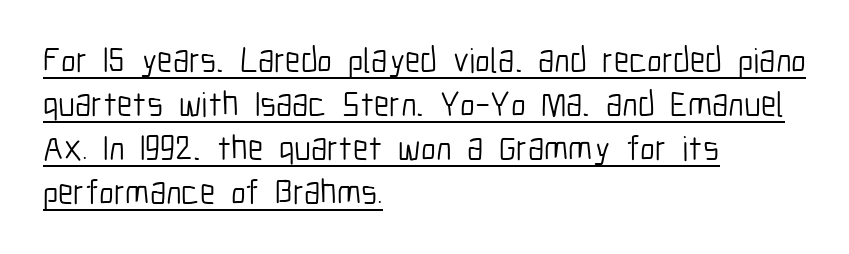
{"serif": "no", "italic": "no", "bold": "no", "weight": "light", "width": "condensed", "stroke_contrast": "low", "x_height": "medium", "monospaced": "no", "underline": "yes", "align": "left", "line_spacing": "normal", "line_spacing_ratio": 1.26, "letter_spacing": "normal", "letter_spacing_em": 0.0, "glyph_px": 35}
